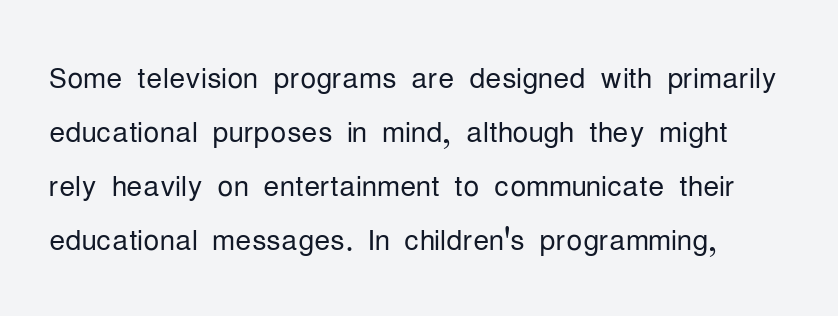
Q: Is the text bold? A: No.
Q: Is the text italic (slanted)? A: No, it is upright.
Q: Is the typeface a serif or a sans-serif typeface? A: Sans-serif.
Q: Is the text underlined? A: No.
Q: Is the spacing between letters normal or unusually wide? A: Normal.
Q: Is the spacing between lines tight, normal or loose? A: Normal.
Q: Width (condensed, normal, or wide)? A: Condensed.
Q: Stroke contrast? A: Low.
Q: x-height? A: Medium.
Q: Monospaced? A: No.
